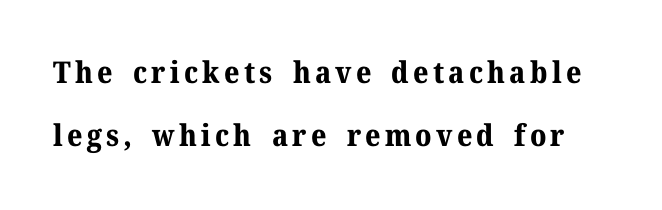
{"serif": "yes", "italic": "no", "bold": "yes", "weight": "bold", "width": "normal", "stroke_contrast": "medium", "x_height": "medium", "monospaced": "no", "underline": "no", "line_spacing": "loose", "line_spacing_ratio": 2.11, "glyph_px": 30}
